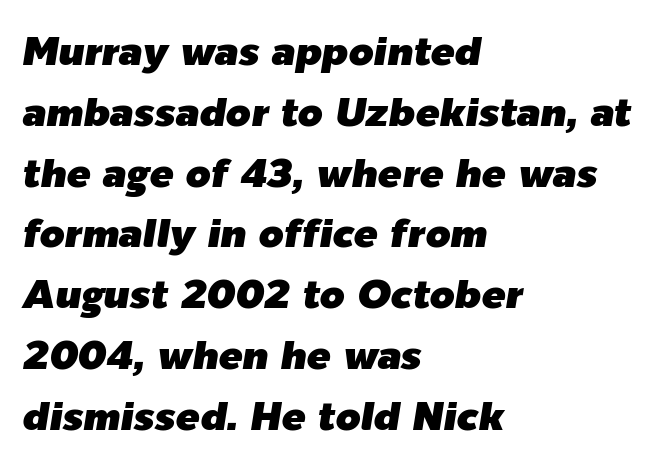
{"italic": "yes", "lean": "right", "slant_degrees": 9, "width": "normal", "stroke_contrast": "low", "x_height": "medium", "monospaced": "no", "underline": "no", "align": "left", "line_spacing": "normal", "line_spacing_ratio": 1.52, "letter_spacing": "normal", "letter_spacing_em": 0.0, "glyph_px": 40}
